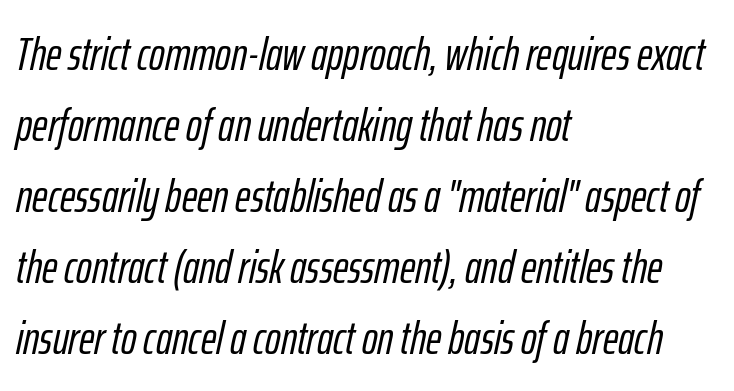
The image shows 47 px condensed type, italic (leaning right); set left-aligned, normal line spacing (1.51x), normal letter spacing, not underlined; low stroke contrast and a medium x-height.
